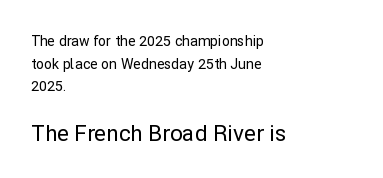
{"italic": "no", "underline": "no", "align": "left", "line_spacing": "normal", "line_spacing_ratio": 1.62, "letter_spacing": "normal", "letter_spacing_em": 0.0, "larger_block": "second", "size_ratio": 1.57, "glyph_px": 22}
